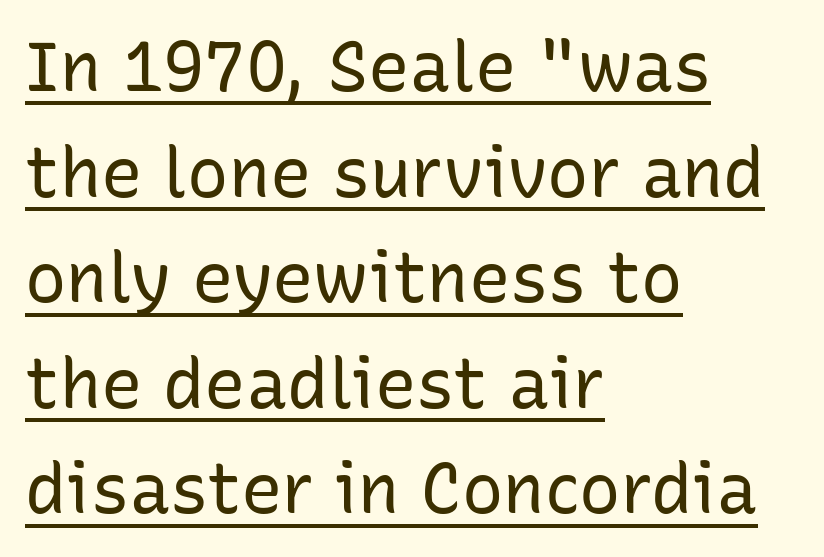
{"serif": "no", "italic": "no", "bold": "no", "weight": "regular", "width": "normal", "stroke_contrast": "low", "x_height": "medium", "monospaced": "no", "underline": "yes", "align": "left", "line_spacing": "normal", "line_spacing_ratio": 1.53, "letter_spacing": "normal", "letter_spacing_em": 0.0, "glyph_px": 69}
